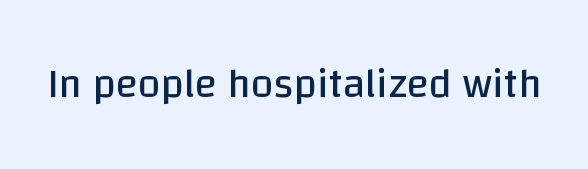
Q: Is the text bold? A: No.
Q: Is the text italic (slanted)? A: No, it is upright.
Q: Is the typeface a serif or a sans-serif typeface? A: Sans-serif.
Q: Is the text underlined? A: No.
Q: Is the spacing between letters normal or unusually wide? A: Normal.
Q: Width (condensed, normal, or wide)? A: Normal.
Q: Stroke contrast? A: Low.
Q: x-height? A: Large.
Q: Monospaced? A: No.
